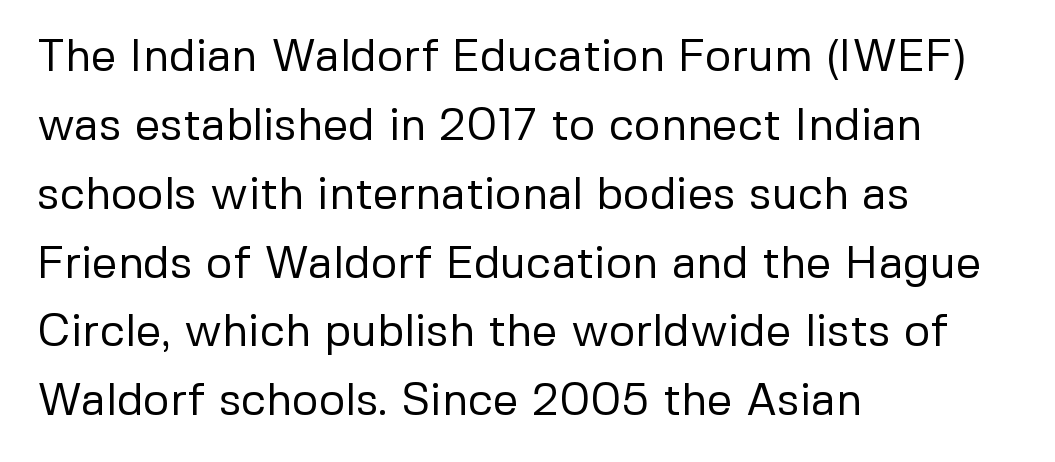
The image shows 45 px regular-weight sans-serif type, upright; set left-aligned, normal line spacing (1.53x), normal letter spacing, not underlined; low stroke contrast and a medium x-height.
